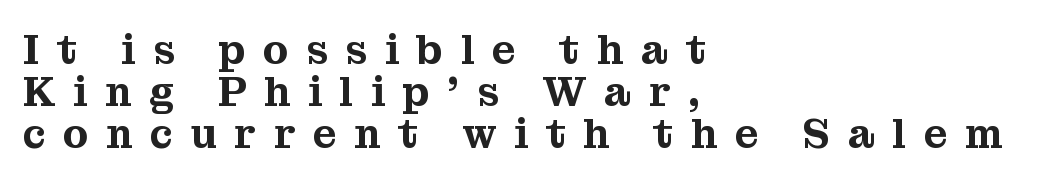
The lines are quadded left. Summary of vertical rhythm: compact, with narrow interline spacing. Upright lettering throughout. These lines are rendered in a variable-pitch font. Loose tracking; the words dissolve into strings of separated letters.
